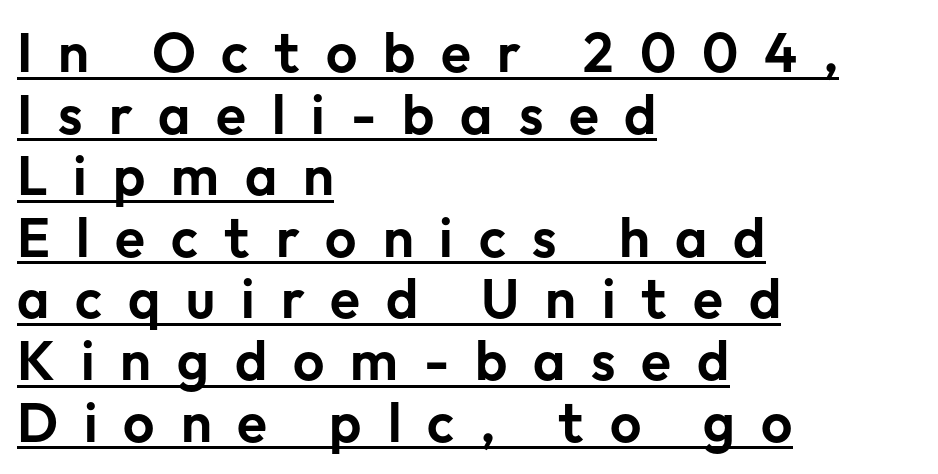
{"serif": "no", "italic": "no", "width": "normal", "stroke_contrast": "low", "x_height": "medium", "monospaced": "no", "underline": "yes", "align": "left", "line_spacing": "tight", "line_spacing_ratio": 1.12, "letter_spacing": "wide", "letter_spacing_em": 0.47, "glyph_px": 55}
